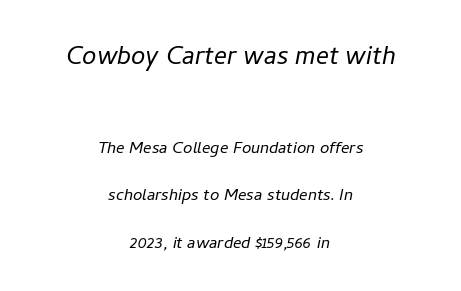
Q: Is the text bold? A: No.
Q: Is the text italic (slanted)? A: Yes, it leans right by about 11 degrees.
Q: Is the text underlined? A: No.
Q: How is the paragraph aligned? A: Centered.
Q: Is the spacing between letters normal or unusually wide? A: Normal.
Q: Is the spacing between lines tight, normal or loose? A: Loose.
Q: Which block of text is set in a larger size, the first (top) or the second (bottom)? A: The first (top) one.
Q: Width (condensed, normal, or wide)? A: Normal.
Q: Stroke contrast? A: Low.
Q: x-height? A: Medium.
Q: Monospaced? A: No.
